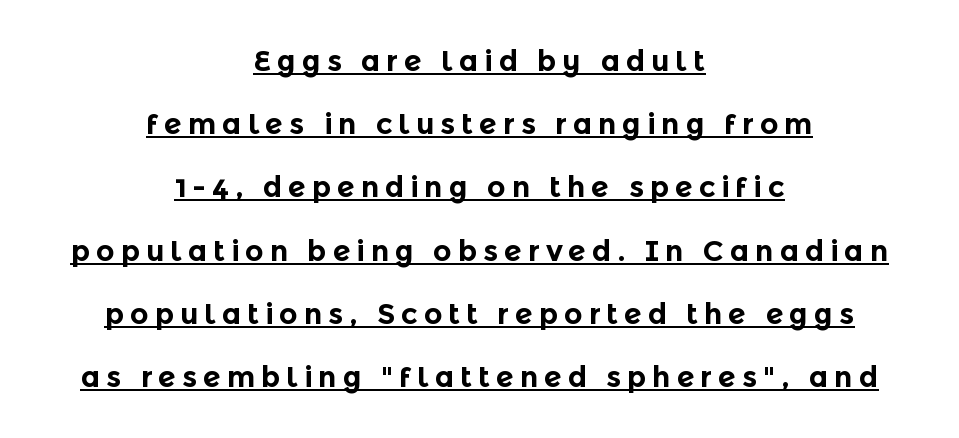
A baseline rule has been typeset under these characters. Is the letter spacing exaggerated? Yes — the characters are pushed far apart. Regarding serifs, this sample does without them. Each new line begins a long way beneath the previous one. Designer's note — italics off, roman on. Character widths vary here, with narrow letters taking less room than wide ones.
